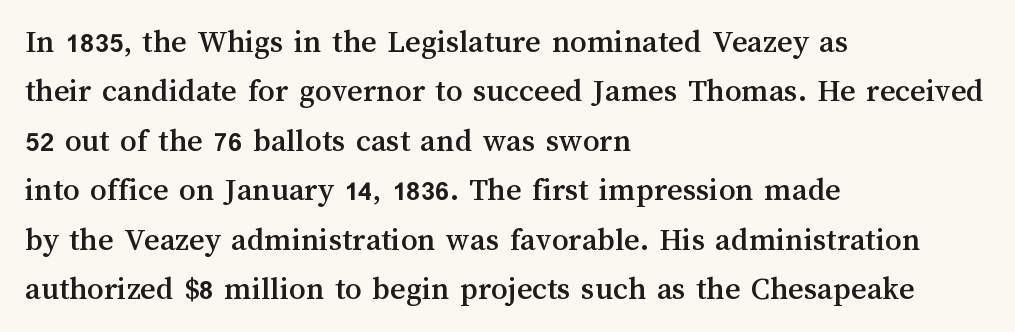
Q: Is the text italic (slanted)? A: No, it is upright.
Q: Is the text underlined? A: No.
Q: How is the paragraph aligned? A: Left-aligned.
Q: Is the spacing between letters normal or unusually wide? A: Normal.
Q: Is the spacing between lines tight, normal or loose? A: Normal.
Q: Width (condensed, normal, or wide)? A: Normal.
Q: Stroke contrast? A: Medium.
Q: x-height? A: Medium.
Q: Monospaced? A: No.
